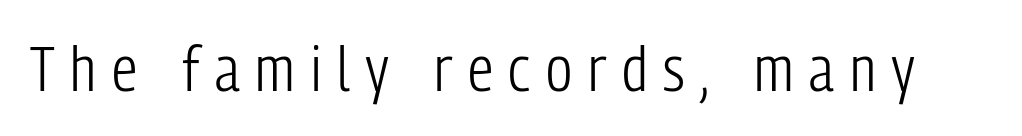
{"serif": "no", "italic": "no", "bold": "no", "weight": "light", "width": "condensed", "stroke_contrast": "low", "x_height": "medium", "monospaced": "no", "underline": "no", "letter_spacing": "wide", "letter_spacing_em": 0.25, "glyph_px": 63}
